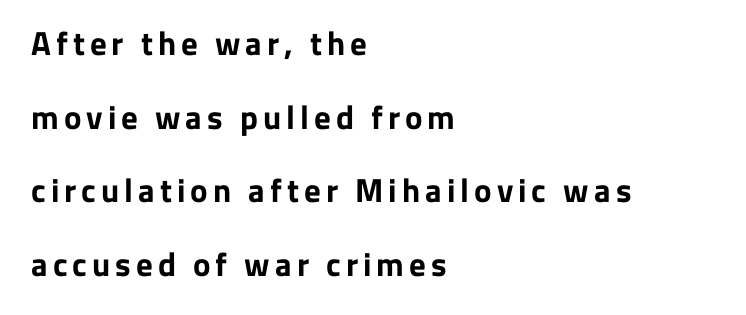
The image shows 33 px bold sans-serif type, upright; set left-aligned, loose line spacing (2.23x), not underlined; low stroke contrast and a medium x-height.
